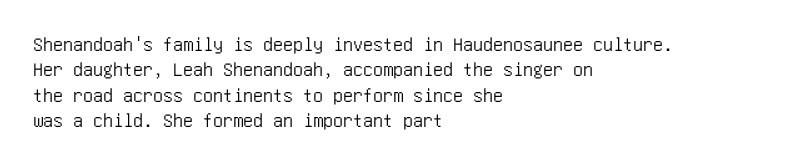
Layout note: lines flush left. The zone under the glyphs is completely vacant. The gaps between neighbouring characters are ordinary and unremarkable. Ascenders rise straight up at ninety degrees. Leading matches the norm, producing a regular column.
